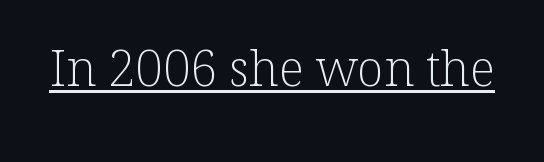
Q: Is the text bold? A: No.
Q: Is the text italic (slanted)? A: No, it is upright.
Q: Is the typeface a serif or a sans-serif typeface? A: Serif.
Q: Is the text underlined? A: Yes.
Q: Is the spacing between letters normal or unusually wide? A: Normal.
Q: Width (condensed, normal, or wide)? A: Normal.
Q: Stroke contrast? A: Low.
Q: x-height? A: Medium.
Q: Monospaced? A: No.
